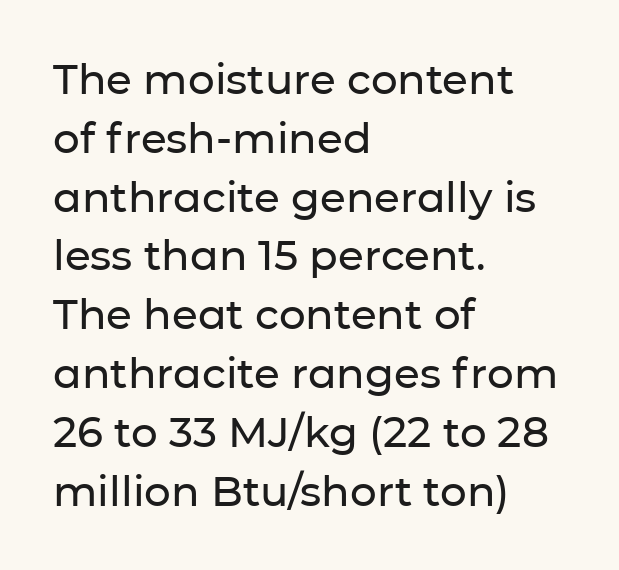
Notice how the passage keeps a crisp vertical edge on the left only. Inter-character spacing is left at the font's built-in metrics. Every character sits straight up, as roman type does. The specimen omits any rule beneath the text block's lines. Each letter keeps its own natural width here, so spacing adapts to shape. What's the leading like? Ordinary, nothing unusual.
